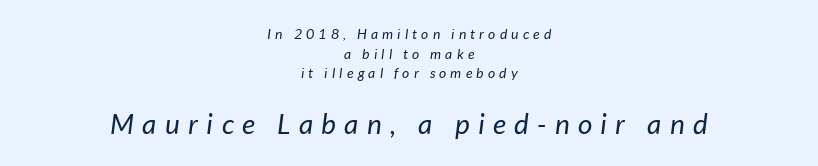
The image shows 28 px regular-weight type, italic (leaning right); set centered, normal line spacing (1.4x), unusually wide letter spacing (+0.3 em), not underlined; the second (bottom) block is 2.0x larger; low stroke contrast and a medium x-height.
